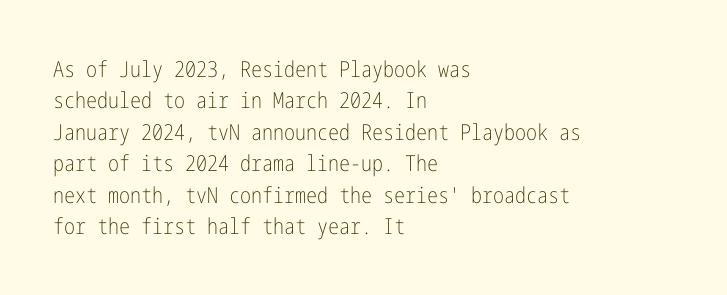
The line-height multiplier appears to be the usual default. The ragged edge is on the right, which tells us the setting is flush left. A typesetter would mark this as roman, not italic. This sample uses plain, unmodified letter spacing. No letter is thick-stroked: the sample isn't bold.
